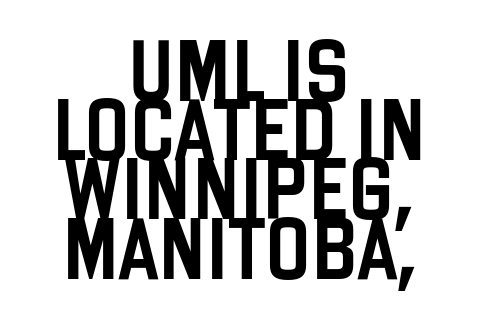
The image shows 61 px condensed sans-serif type, upright; set centered, tight line spacing (0.97x), normal letter spacing, not underlined; low stroke contrast and a large x-height.
